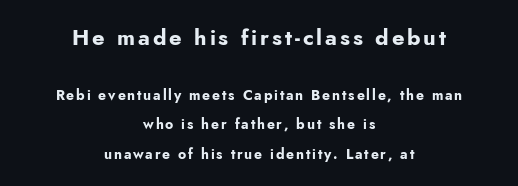
The image shows 22 px bold type, upright; set centered, loose line spacing (2.1x), not underlined; the first (top) block is 1.57x larger.
